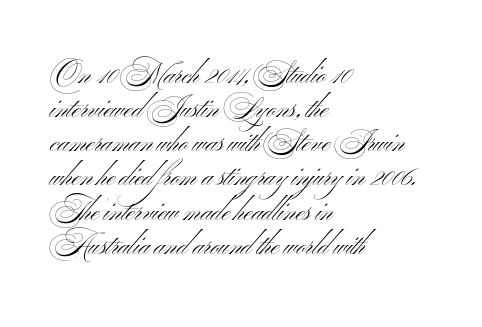
{"serif": "no", "bold": "no", "weight": "light", "width": "wide", "stroke_contrast": "medium", "x_height": "small", "monospaced": "no", "underline": "no", "align": "left", "line_spacing_ratio": 1.22, "letter_spacing": "normal", "letter_spacing_em": 0.0, "glyph_px": 28}
